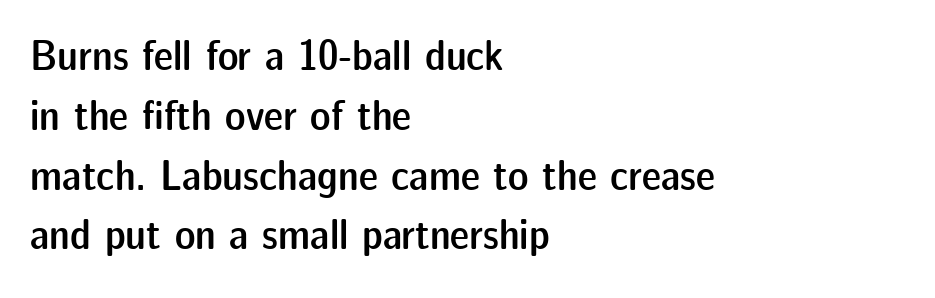
Q: Is the text bold? A: Semi-bold.
Q: Is the text italic (slanted)? A: No, it is upright.
Q: Is the typeface a serif or a sans-serif typeface? A: Sans-serif.
Q: Is the text underlined? A: No.
Q: How is the paragraph aligned? A: Left-aligned.
Q: Is the spacing between letters normal or unusually wide? A: Normal.
Q: Is the spacing between lines tight, normal or loose? A: Normal.
Q: Width (condensed, normal, or wide)? A: Normal.
Q: Stroke contrast? A: Low.
Q: x-height? A: Medium.
Q: Monospaced? A: No.
